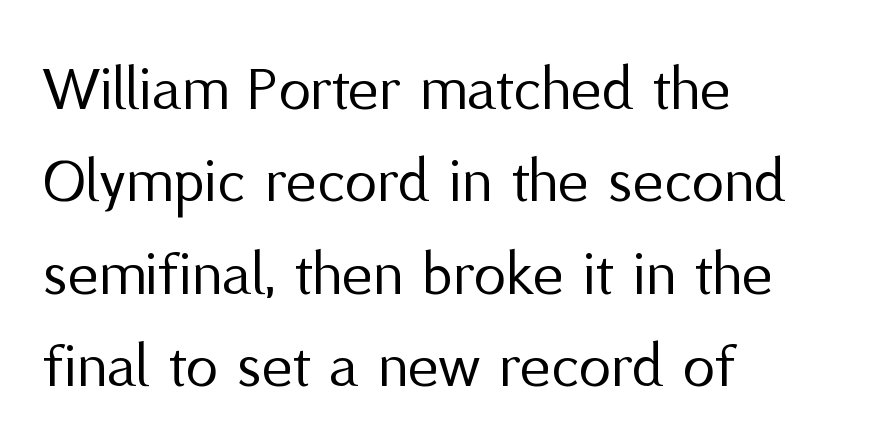
The image shows 65 px regular-weight sans-serif type, upright; set left-aligned, normal line spacing (1.42x), normal letter spacing, not underlined; medium stroke contrast and a medium x-height.
